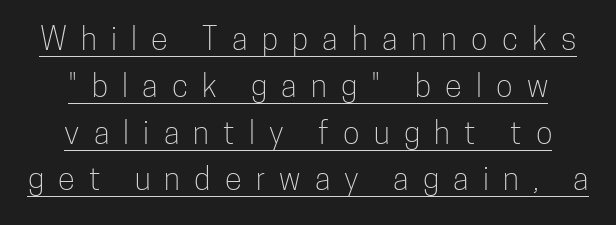
{"serif": "no", "italic": "no", "bold": "no", "weight": "light", "width": "condensed", "stroke_contrast": "low", "x_height": "medium", "monospaced": "no", "underline": "yes", "line_spacing": "normal", "line_spacing_ratio": 1.51, "letter_spacing": "wide", "letter_spacing_em": 0.46, "glyph_px": 31}
